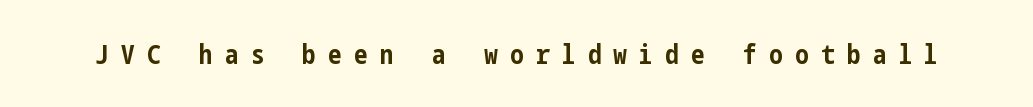
Q: Is the text bold? A: Yes.
Q: Is the text italic (slanted)? A: No, it is upright.
Q: Is the text underlined? A: No.
Q: Is the spacing between letters normal or unusually wide? A: Unusually wide.
